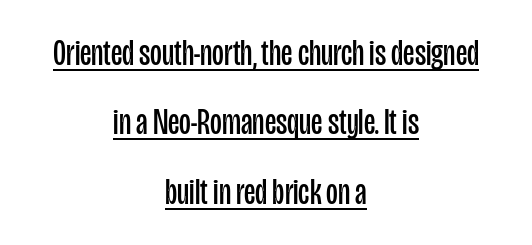
No italicization has been applied; the sample stays upright. Horizontal alignment here is central, giving a formal, balanced look. Successive baselines arrive slowly, with a big drop between each. The rendering uses the underline text-decoration. A typesetter would call this proportional, since set widths differ per character.
